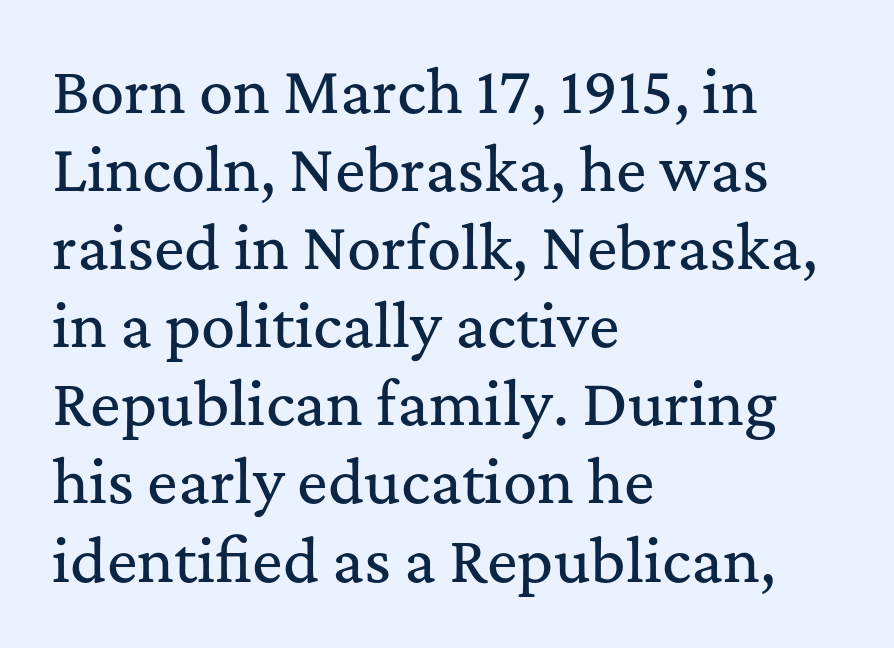
Looks like regular typesetting: each glyph gets only the width it needs. Caption: multi-line text, flush left, ragged right. This is the regular roman posture of the typeface. You could call the tracking neutral — neither tight nor loose. The designer left line spacing at the default.
